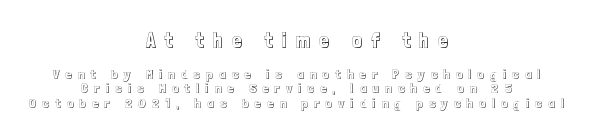
Q: Is the text italic (slanted)? A: No, it is upright.
Q: Is the text underlined? A: No.
Q: How is the paragraph aligned? A: Centered.
Q: Is the spacing between letters normal or unusually wide? A: Unusually wide.
Q: Is the spacing between lines tight, normal or loose? A: Tight.
Q: Which block of text is set in a larger size, the first (top) or the second (bottom)? A: The first (top) one.
